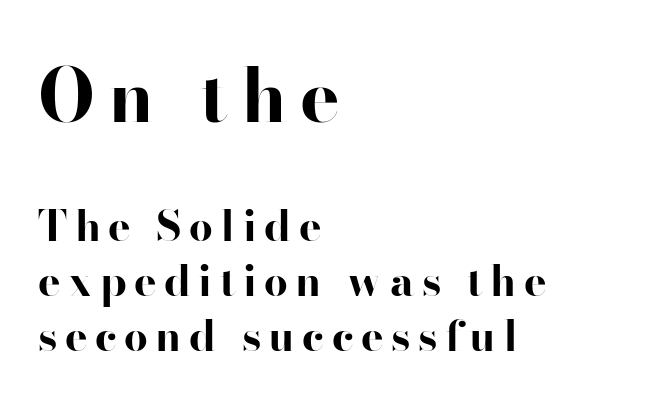
Q: Is the text bold? A: Yes.
Q: Is the text italic (slanted)? A: No, it is upright.
Q: Is the typeface a serif or a sans-serif typeface? A: Sans-serif.
Q: Is the text underlined? A: No.
Q: How is the paragraph aligned? A: Left-aligned.
Q: Is the spacing between lines tight, normal or loose? A: Normal.
Q: Which block of text is set in a larger size, the first (top) or the second (bottom)? A: The first (top) one.
Q: Width (condensed, normal, or wide)? A: Wide.
Q: Stroke contrast? A: High.
Q: x-height? A: Small.
Q: Monospaced? A: No.
